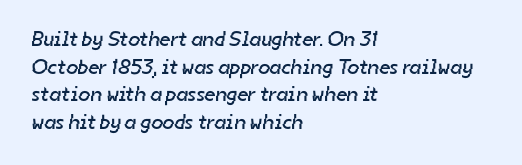
Is this a heavy cut? Hardly; it is regular or lighter. The passage shown has conventional tracking throughout. No word sits above an underline. Whoever set this chose a conventional vertical rhythm. The rendering anchors every line to the left-hand side.
